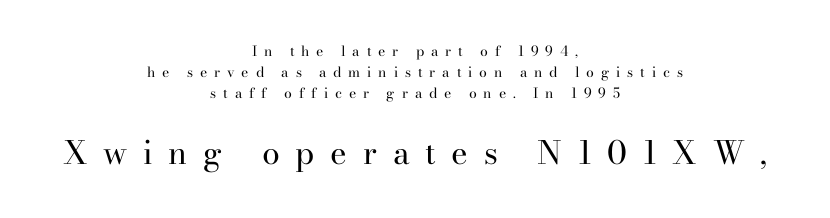
The text block is weighted toward neither margin, spreading evenly from the middle. Italic: no, the glyphs are upright roman. Glance below the letters and you will spot only blank space. Rows of type keep a routine distance in the vertical direction.
